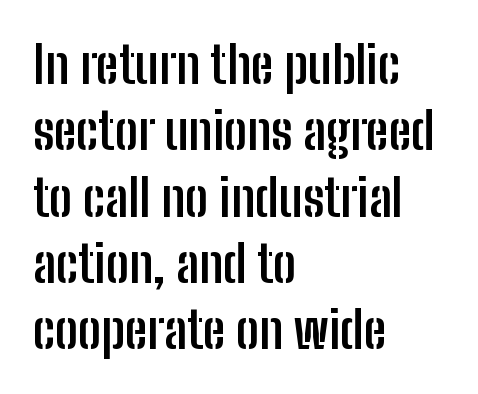
Q: Is the text bold? A: Yes.
Q: Is the text italic (slanted)? A: No, it is upright.
Q: Is the typeface a serif or a sans-serif typeface? A: Sans-serif.
Q: Is the text underlined? A: No.
Q: How is the paragraph aligned? A: Left-aligned.
Q: Is the spacing between letters normal or unusually wide? A: Normal.
Q: Is the spacing between lines tight, normal or loose? A: Normal.
Q: Width (condensed, normal, or wide)? A: Condensed.
Q: Stroke contrast? A: Low.
Q: x-height? A: Medium.
Q: Monospaced? A: No.
